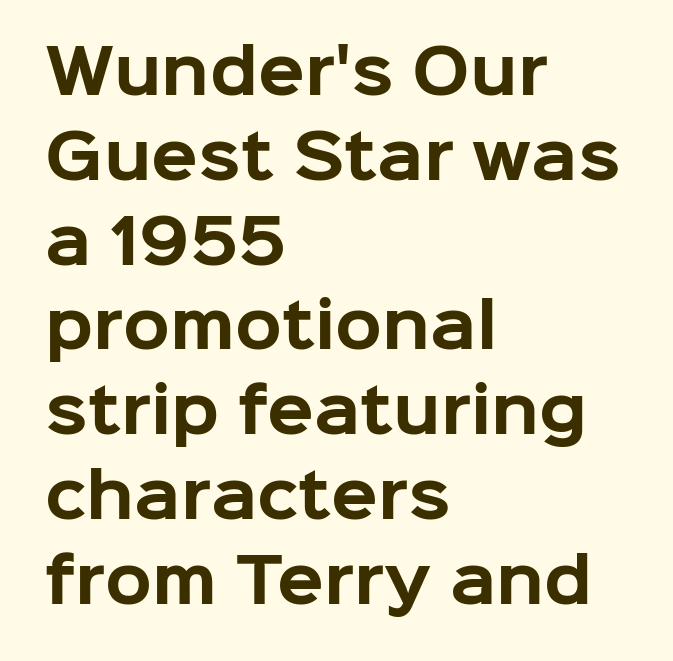
The image shows 61 px bold sans-serif type, upright; set left-aligned, normal line spacing (1.39x), normal letter spacing, not underlined; low stroke contrast and a medium x-height.
